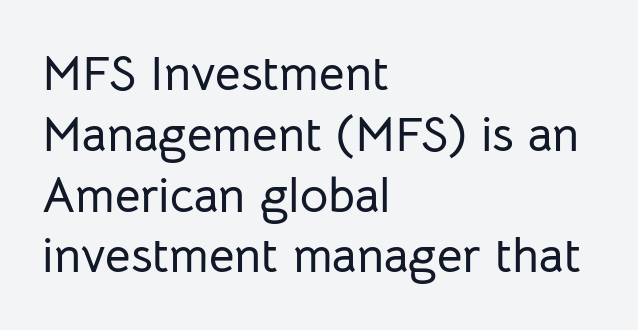
The image shows 49 px sans-serif type, upright; set left-aligned, line spacing 1.24x, normal letter spacing, not underlined; low stroke contrast and a medium x-height.
